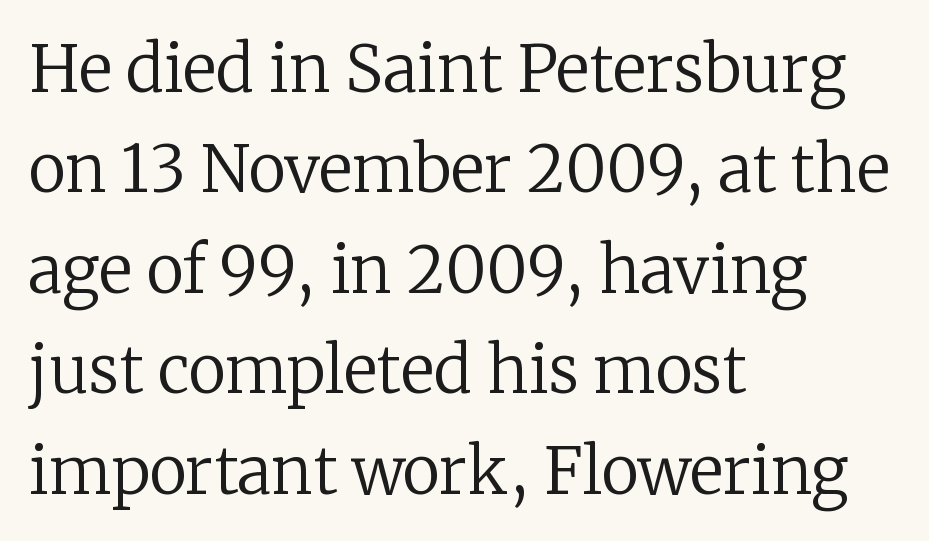
{"serif": "yes", "italic": "no", "bold": "no", "weight": "regular", "width": "normal", "stroke_contrast": "low", "x_height": "medium", "monospaced": "no", "underline": "no", "align": "left", "line_spacing": "normal", "line_spacing_ratio": 1.57, "letter_spacing": "normal", "letter_spacing_em": 0.0, "glyph_px": 64}
